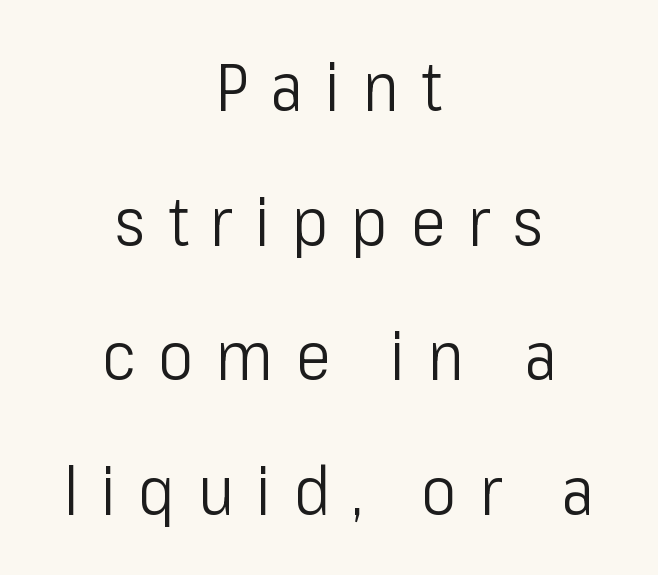
The image shows 67 px light, condensed sans-serif type, upright; set centered, loose line spacing (2.01x), unusually wide letter spacing (+0.33 em), not underlined; low stroke contrast and a medium x-height.
